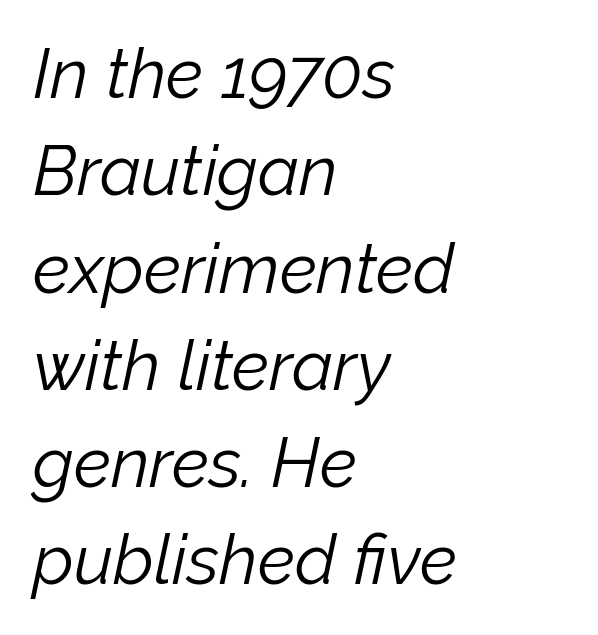
{"italic": "yes", "lean": "right", "slant_degrees": 12, "bold": "no", "weight": "light", "width": "normal", "stroke_contrast": "low", "x_height": "medium", "monospaced": "no", "underline": "no", "align": "left", "line_spacing": "normal", "line_spacing_ratio": 1.41, "letter_spacing": "normal", "letter_spacing_em": 0.0, "glyph_px": 69}
